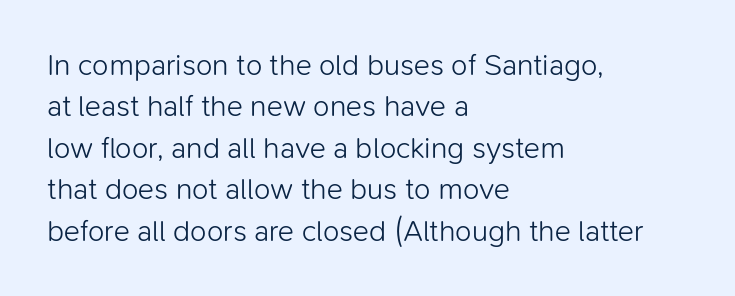
{"serif": "no", "italic": "no", "bold": "no", "weight": "light", "width": "normal", "stroke_contrast": "low", "x_height": "medium", "monospaced": "no", "underline": "no", "align": "left", "line_spacing": "normal", "line_spacing_ratio": 1.38, "letter_spacing": "normal", "letter_spacing_em": 0.0, "glyph_px": 30}
